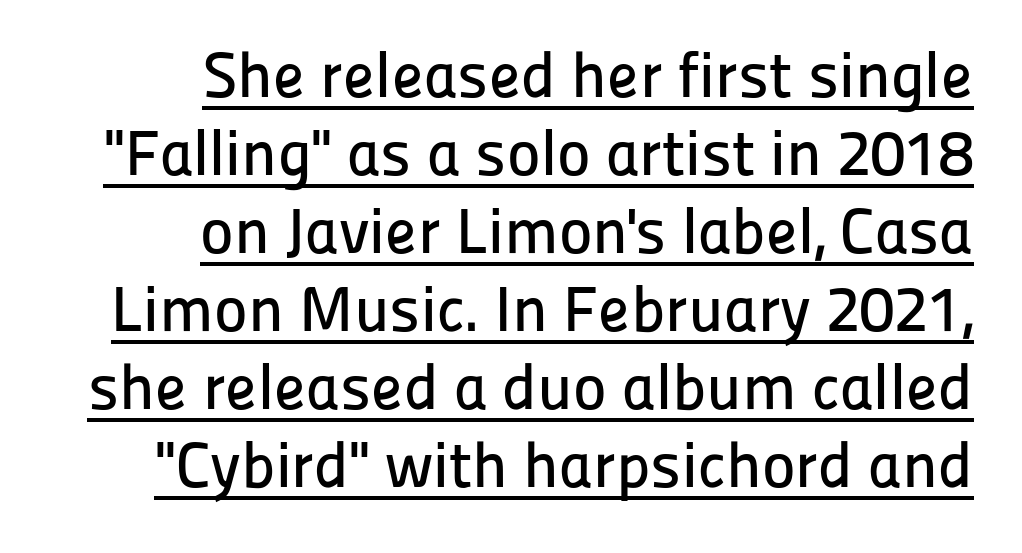
{"serif": "no", "italic": "no", "width": "normal", "stroke_contrast": "low", "x_height": "medium", "monospaced": "no", "underline": "yes", "align": "right", "line_spacing_ratio": 1.22, "letter_spacing": "normal", "letter_spacing_em": 0.0, "glyph_px": 64}
